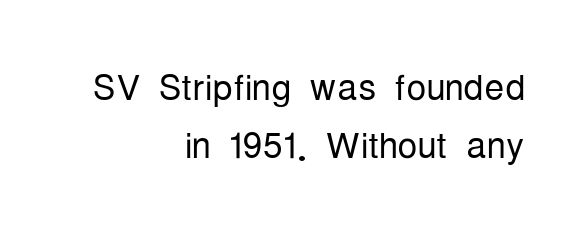
The image shows 50 px light, condensed sans-serif type, upright; set right-aligned, line spacing 1.16x, normal letter spacing, not underlined; low stroke contrast and a medium x-height.
